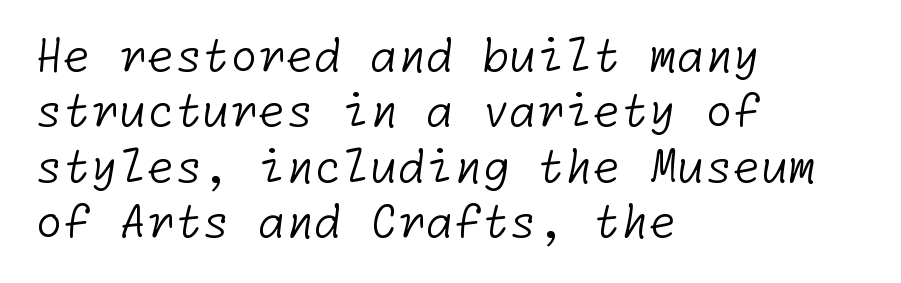
Glance below the letters and you will spot only blank space. Classification — sans serif. Notice how the passage keeps a crisp vertical edge on the left only. Letters have the restrained weight of plain body copy at most.
